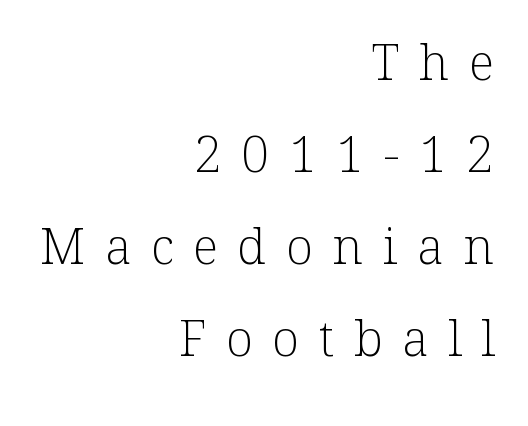
Letter spacing: wide. These lines are rendered in a variable-pitch font. The font family rendered here belongs to the serif group. Teacher's note: observe the even right margin — that is flush-right alignment. Tall strokes in this sample are plumb rather than angled.
